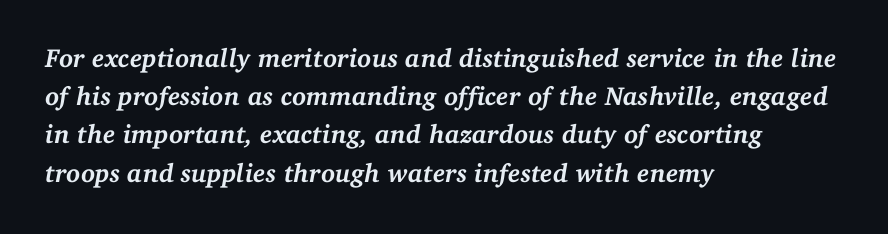
Q: Is the text bold? A: Yes.
Q: Is the text italic (slanted)? A: Yes, it leans right by about 11 degrees.
Q: Is the text underlined? A: No.
Q: How is the paragraph aligned? A: Left-aligned.
Q: Is the spacing between letters normal or unusually wide? A: Normal.
Q: Is the spacing between lines tight, normal or loose? A: Normal.
